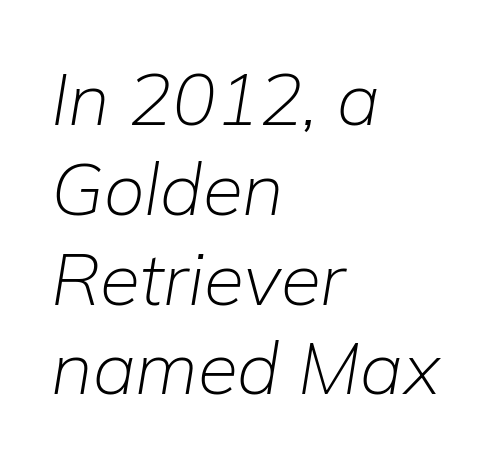
{"italic": "yes", "lean": "right", "slant_degrees": 9, "bold": "no", "weight": "light", "width": "normal", "stroke_contrast": "low", "x_height": "medium", "monospaced": "no", "underline": "no", "align": "left", "line_spacing_ratio": 1.23, "letter_spacing": "normal", "letter_spacing_em": 0.0, "glyph_px": 73}
